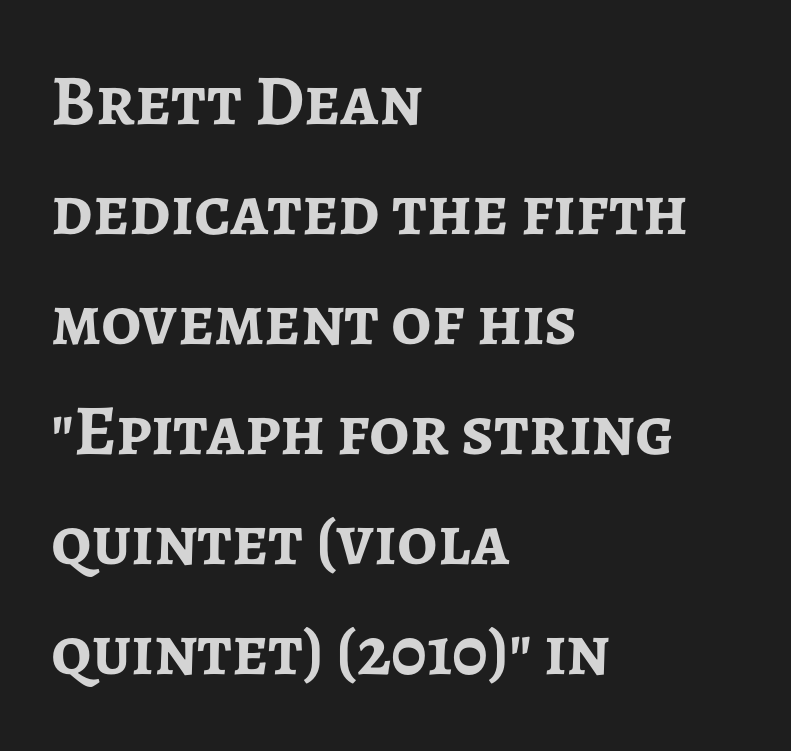
Default kerning and tracking; the words read as compact shapes. How would I describe the line gaps? Plain and ordinary. Typesetter's note: full bold, strokes at maximum text heaviness. The setting favours the left margin, as ordinary paragraphs usually do. The rendering uses natural spacing where letterforms have individual widths.
